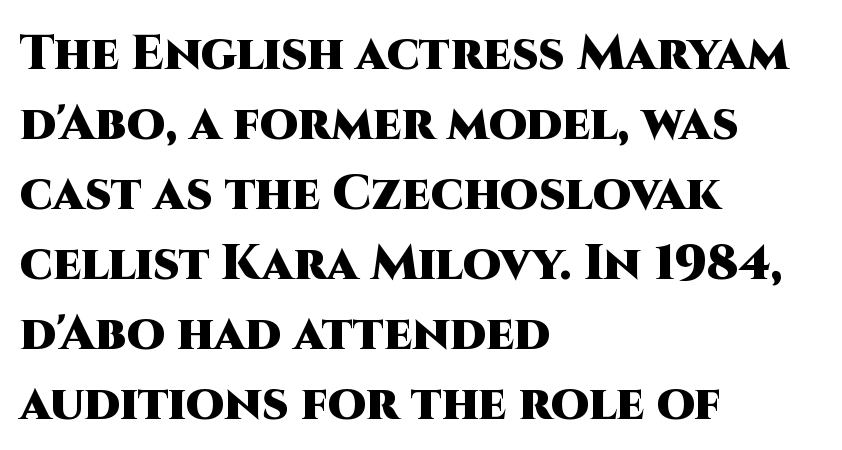
{"serif": "no", "italic": "no", "bold": "yes", "weight": "heavy", "width": "normal", "stroke_contrast": "high", "x_height": "large", "monospaced": "no", "underline": "no", "align": "left", "line_spacing": "normal", "line_spacing_ratio": 1.43, "letter_spacing": "normal", "letter_spacing_em": 0.0, "glyph_px": 49}
